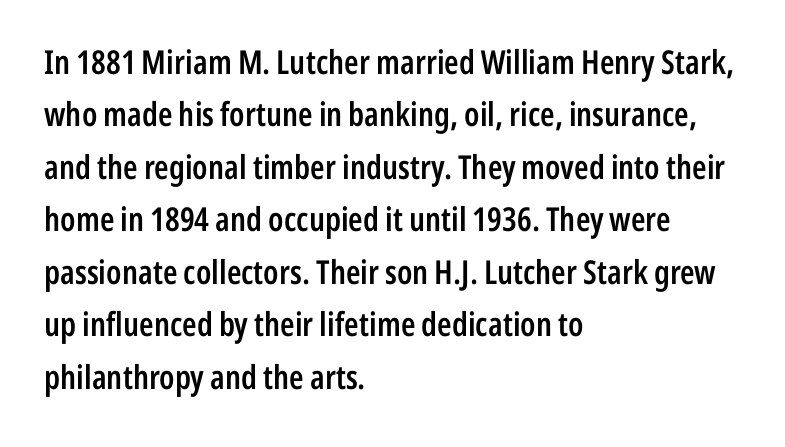
Vertical strokes here are truly vertical. The designer left line spacing at the default. Is the type bold? Partly — it's a semibold, heavier than regular but not fully bold. One-word summary of the alignment: left.
